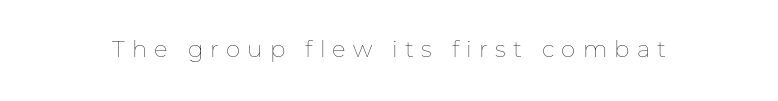
The image shows 23 px text type, upright; set unusually wide letter spacing (+0.31 em), not underlined.
